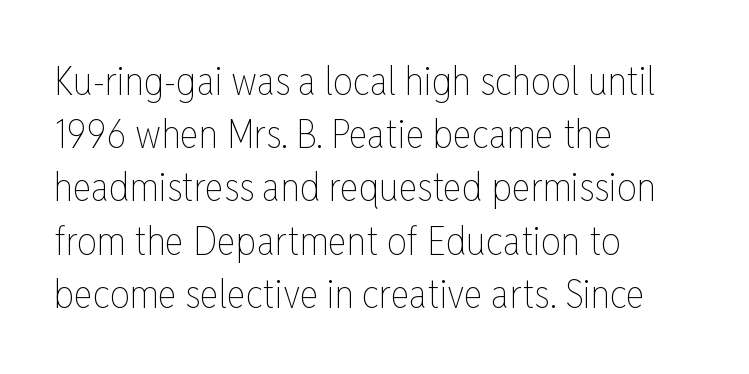
The image shows 40 px thin, condensed type, upright; set left-aligned, normal line spacing (1.33x), normal letter spacing, not underlined; low stroke contrast and a medium x-height.
